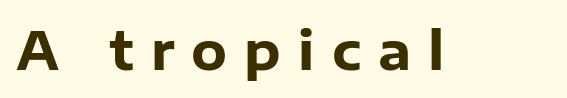
The image shows 52 px heavy sans-serif type, upright; set unusually wide letter spacing (+0.33 em), not underlined; low stroke contrast and a medium x-height.
